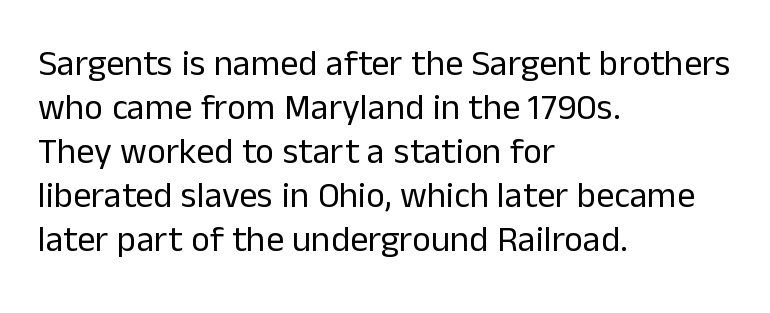
The image shows 36 px regular-weight sans-serif type, upright; set left-aligned, line spacing 1.22x, normal letter spacing, not underlined; low stroke contrast and a medium x-height.
